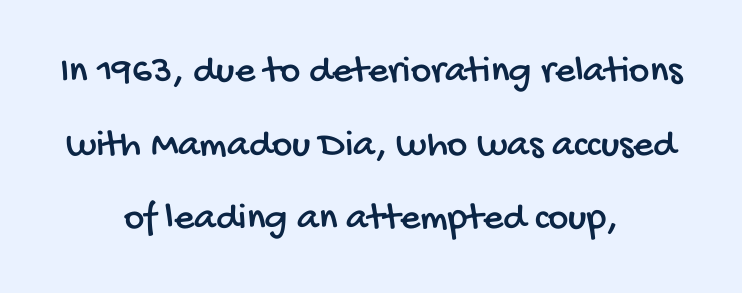
{"serif": "no", "width": "condensed", "stroke_contrast": "low", "x_height": "large", "monospaced": "no", "underline": "no", "align": "center", "line_spacing_ratio": 1.89, "letter_spacing": "normal", "letter_spacing_em": 0.0, "glyph_px": 39}
